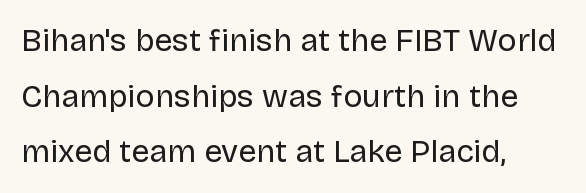
The image shows 32 px regular-weight sans-serif type, upright; set left-aligned, line spacing 1.74x, normal letter spacing, not underlined; low stroke contrast and a large x-height.
